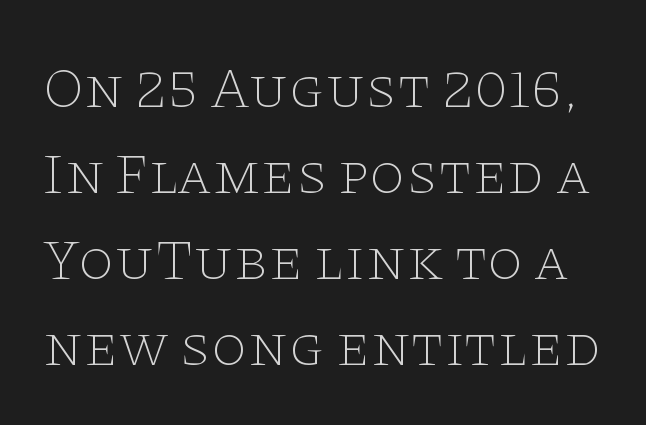
Are there feet on the stems? There are — it's a serif. Spacing verdict: proportional, widths tailored to each character. Letters rest on an invisible, unmarked baseline. Weight class: somewhere from thin through regular.
